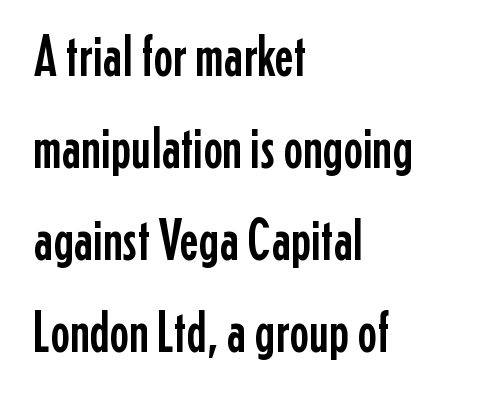
{"serif": "no", "italic": "no", "width": "condensed", "stroke_contrast": "low", "x_height": "medium", "monospaced": "no", "underline": "no", "align": "left", "line_spacing": "normal", "line_spacing_ratio": 1.56, "letter_spacing": "normal", "letter_spacing_em": 0.0, "glyph_px": 59}
